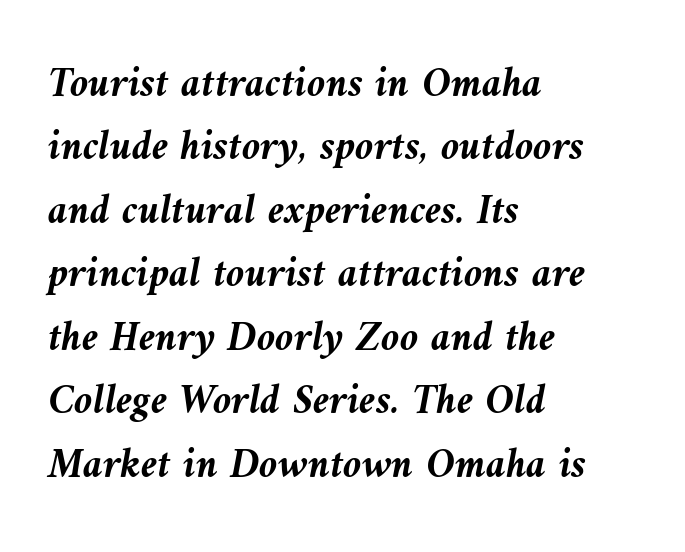
Q: Is the text bold? A: Yes.
Q: Is the text italic (slanted)? A: Yes, it leans left by about 10 degrees.
Q: Is the text underlined? A: No.
Q: How is the paragraph aligned? A: Left-aligned.
Q: Is the spacing between letters normal or unusually wide? A: Normal.
Q: Is the spacing between lines tight, normal or loose? A: Normal.
Q: Width (condensed, normal, or wide)? A: Normal.
Q: Stroke contrast? A: Medium.
Q: x-height? A: Medium.
Q: Monospaced? A: No.
